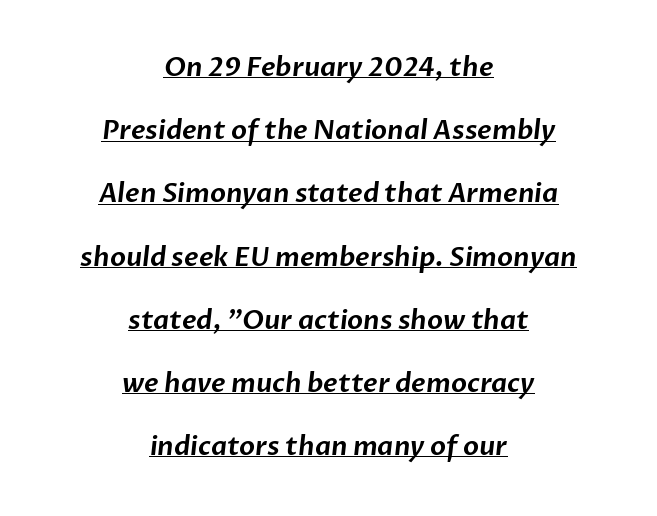
{"underline": "yes", "align": "center", "line_spacing": "loose", "line_spacing_ratio": 2.43, "letter_spacing": "normal", "letter_spacing_em": 0.0, "glyph_px": 26}
